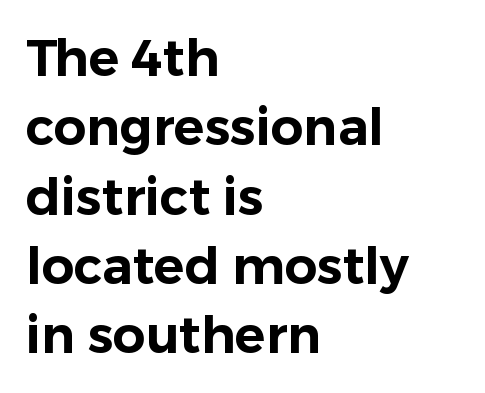
The image shows 51 px sans-serif type, upright; set left-aligned, normal line spacing (1.36x), normal letter spacing, not underlined; low stroke contrast and a medium x-height.
